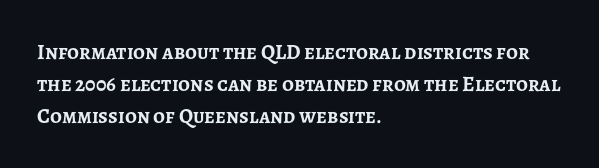
{"italic": "no", "bold": "yes", "underline": "no", "align": "left", "line_spacing": "normal", "line_spacing_ratio": 1.52, "letter_spacing": "normal", "letter_spacing_em": 0.0, "glyph_px": 21}
